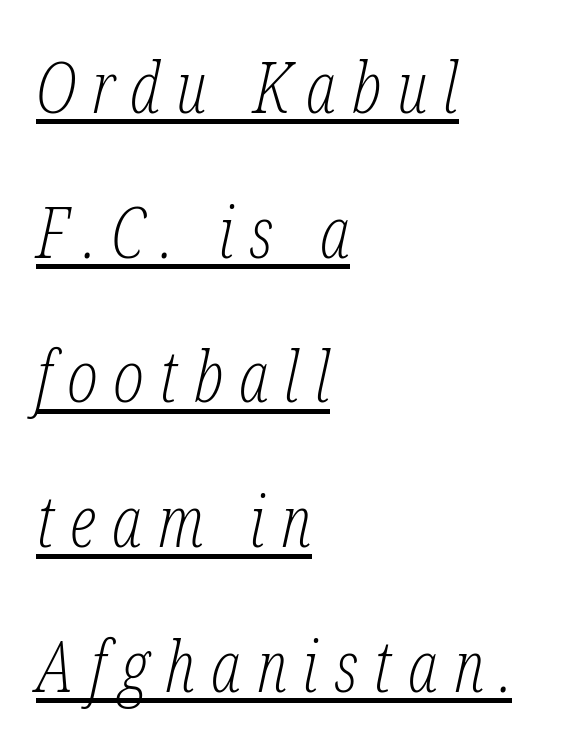
The image shows 72 px light, condensed serif type, italic (leaning right); set left-aligned, loose line spacing (2.01x), unusually wide letter spacing (+0.22 em), underlined; low stroke contrast and a medium x-height.
